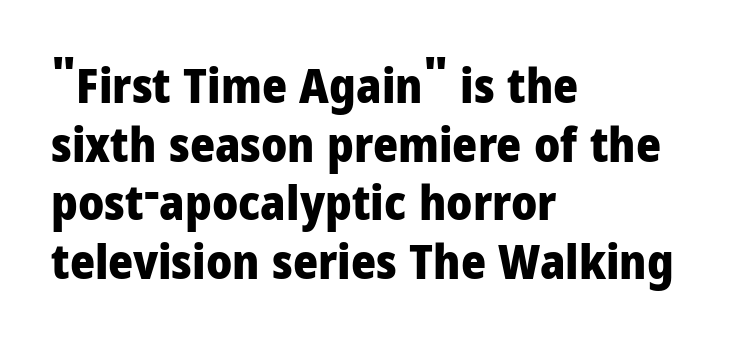
The image shows 48 px heavy sans-serif type, upright; set left-aligned, line spacing 1.22x, normal letter spacing, not underlined; low stroke contrast and a medium x-height.
